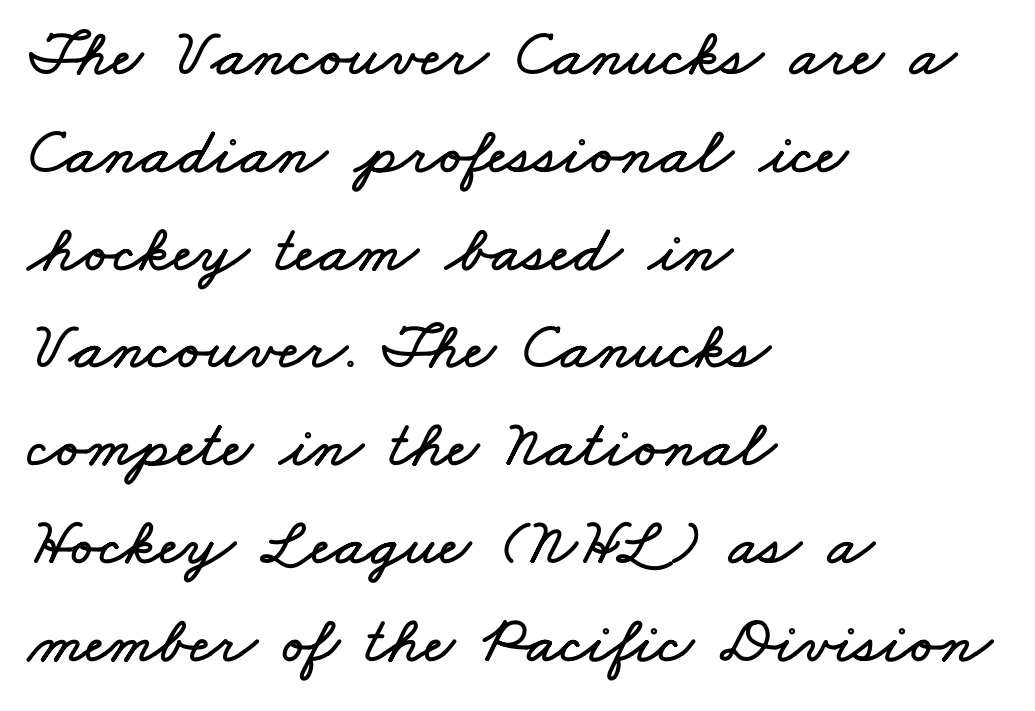
The image shows 67 px wide type; set left-aligned, normal line spacing (1.46x), normal letter spacing, not underlined; low stroke contrast and a small x-height.
